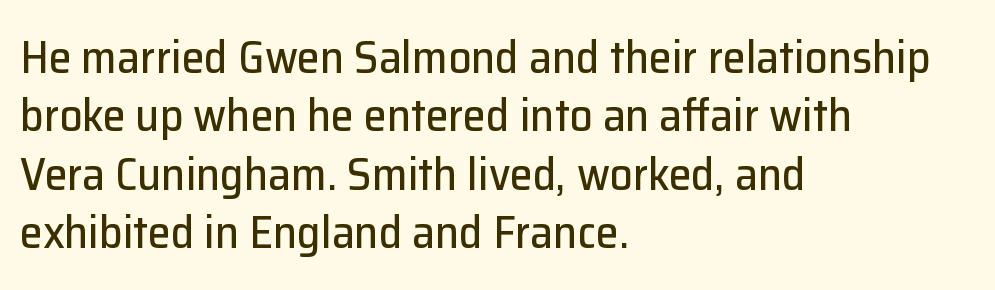
The image shows 46 px sans-serif type, upright; set left-aligned, normal line spacing (1.27x), normal letter spacing, not underlined; low stroke contrast and a medium x-height.
